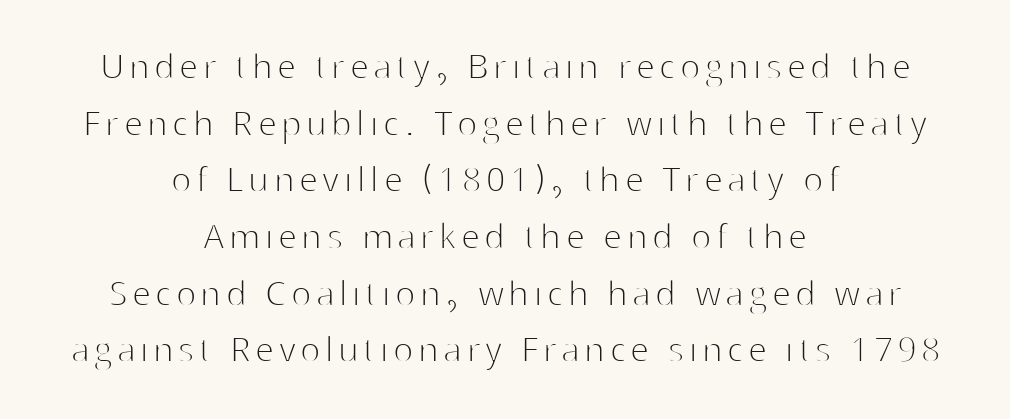
{"serif": "no", "italic": "no", "bold": "no", "weight": "thin", "width": "normal", "stroke_contrast": "high", "x_height": "medium", "monospaced": "no", "underline": "no", "align": "center", "line_spacing": "normal", "line_spacing_ratio": 1.35, "glyph_px": 42}
